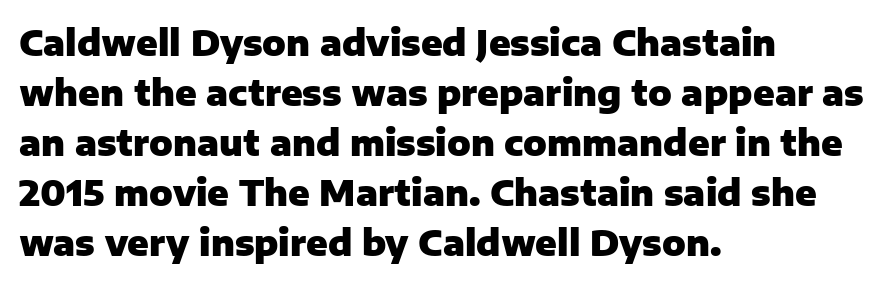
The image shows 35 px heavy sans-serif type, upright; set left-aligned, normal line spacing (1.43x), normal letter spacing, not underlined; low stroke contrast and a medium x-height.
